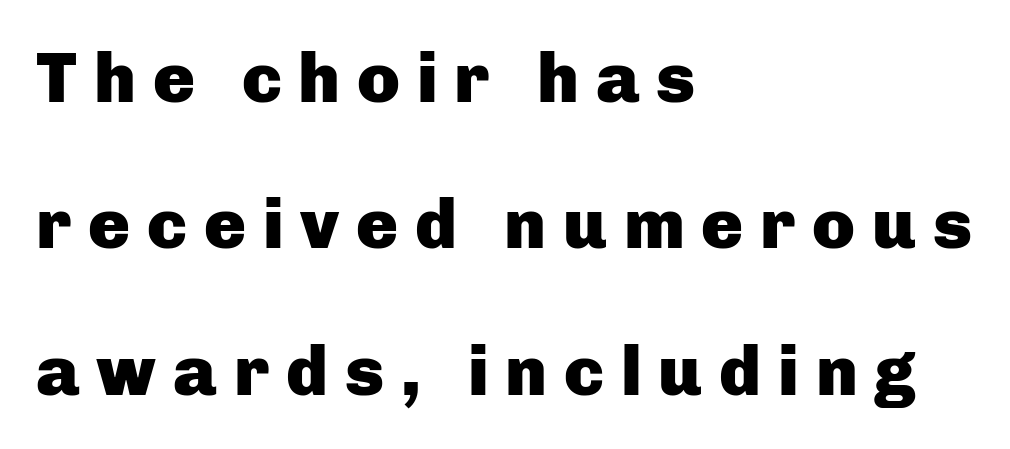
The image shows 70 px heavy sans-serif type, upright; set left-aligned, loose line spacing (2.09x), unusually wide letter spacing (+0.24 em), not underlined; low stroke contrast and a medium x-height.
